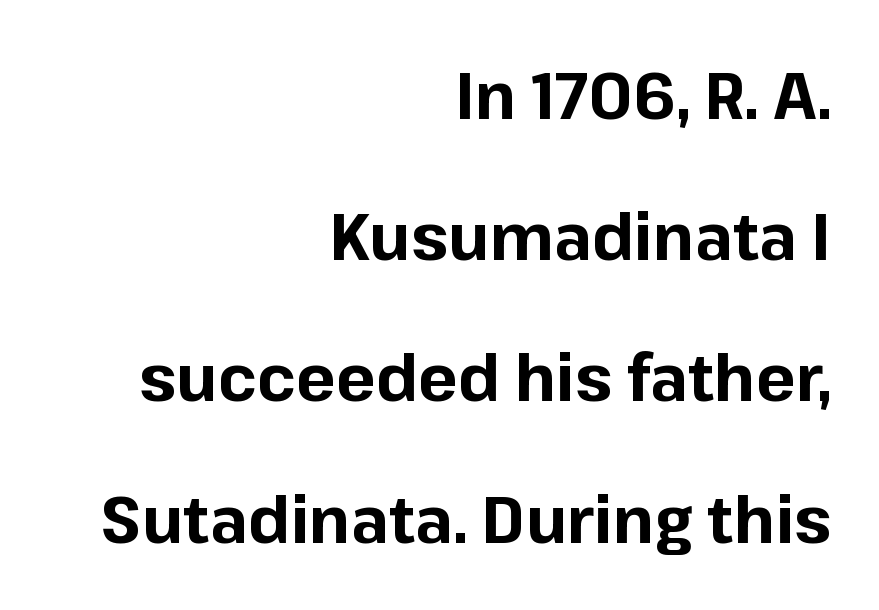
Each letter keeps its own natural width here, so spacing adapts to shape. Nope, no serifs anywhere on these letters. The passage is arranged like a letterhead date or caption credit — flush right. In terms of letterspacing, this is plain default setting.
